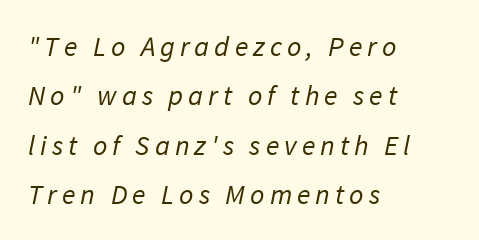
Plain, unruled lines of type. This is not heavy type; no bold has been used. Is this a fixed-width face? No — the glyphs have proportional, varying widths. If you drew a ruler down the left edge, every line would touch it.
